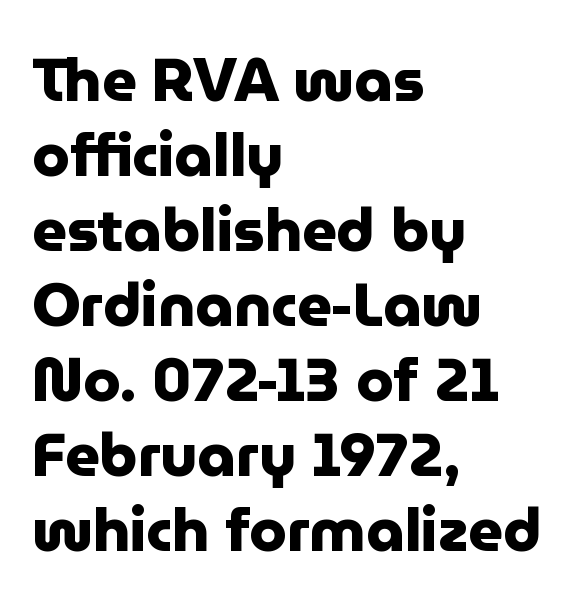
The image shows 60 px heavy sans-serif type, upright; set left-aligned, normal line spacing (1.25x), normal letter spacing, not underlined; low stroke contrast and a medium x-height.
